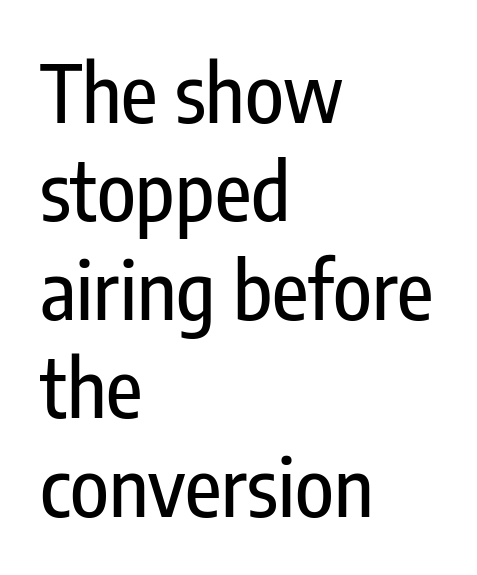
The image shows 80 px condensed sans-serif type, upright; set left-aligned, line spacing 1.23x, normal letter spacing, not underlined; low stroke contrast and a medium x-height.
